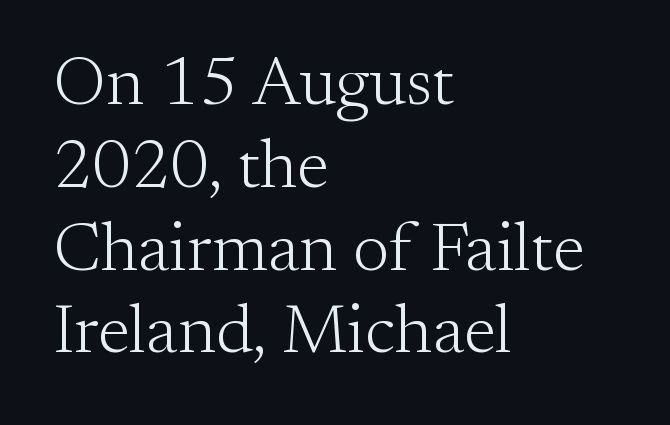
Q: Is the text bold? A: No.
Q: Is the text italic (slanted)? A: No, it is upright.
Q: Is the typeface a serif or a sans-serif typeface? A: Serif.
Q: Is the text underlined? A: No.
Q: How is the paragraph aligned? A: Left-aligned.
Q: Is the spacing between letters normal or unusually wide? A: Normal.
Q: Width (condensed, normal, or wide)? A: Normal.
Q: Stroke contrast? A: Medium.
Q: x-height? A: Small.
Q: Monospaced? A: No.
